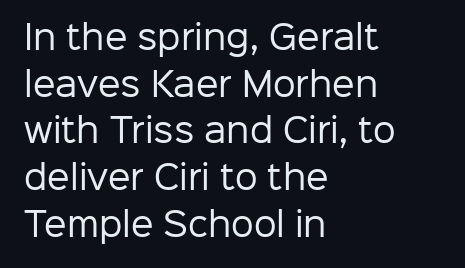
The image shows 32 px regular-weight sans-serif type, upright; set left-aligned, normal line spacing (1.46x), normal letter spacing, not underlined; low stroke contrast and a medium x-height.
